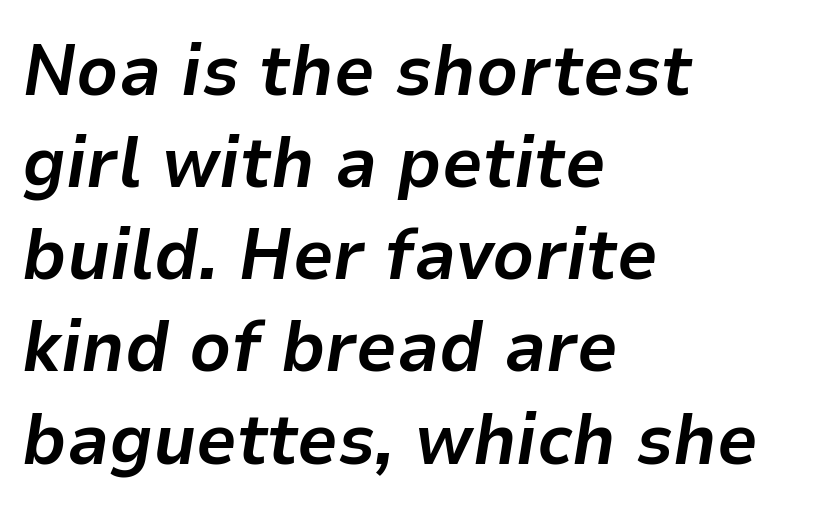
{"italic": "yes", "lean": "right", "slant_degrees": 9, "bold": "yes", "weight": "bold", "width": "normal", "stroke_contrast": "low", "x_height": "medium", "monospaced": "no", "underline": "no", "align": "left", "line_spacing": "normal", "line_spacing_ratio": 1.28, "letter_spacing": "normal", "letter_spacing_em": 0.0, "glyph_px": 72}
